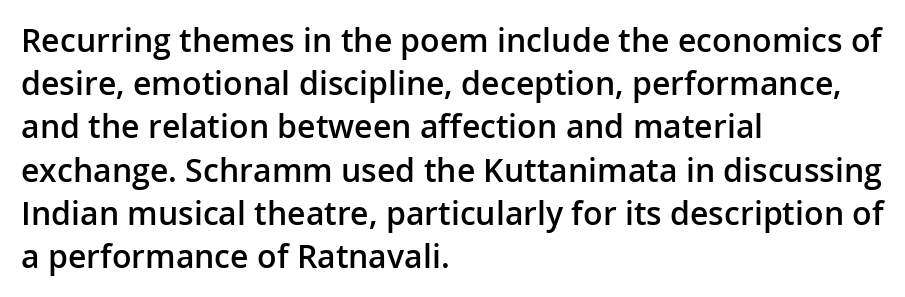
{"serif": "no", "italic": "no", "bold": "semi", "weight": "semibold", "width": "normal", "stroke_contrast": "low", "x_height": "medium", "monospaced": "no", "underline": "no", "align": "left", "line_spacing": "normal", "line_spacing_ratio": 1.35, "letter_spacing": "normal", "letter_spacing_em": 0.0, "glyph_px": 32}
